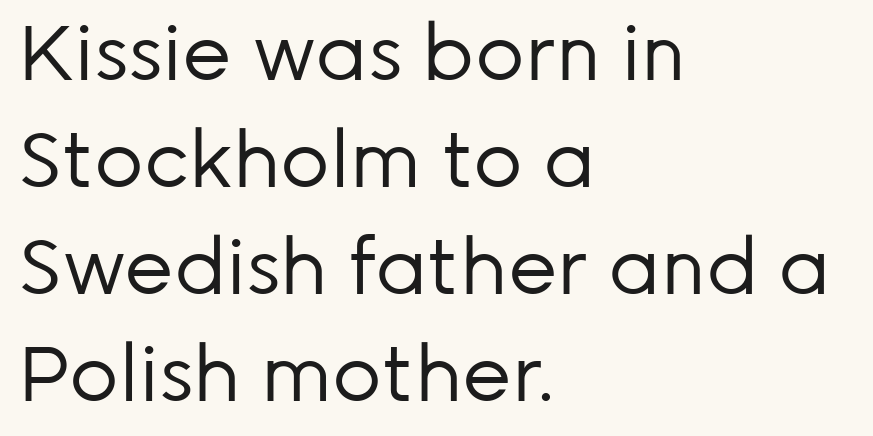
You could not count columns in this text — the font is proportionally spaced. Weight: in the light-to-regular range. This sample is left-justified, so line endings fall wherever the words run out. The words here are not underlined. When letters stand straight like this, we call the style roman or upright. Tracking value appears to be zero — textbook default spacing.
